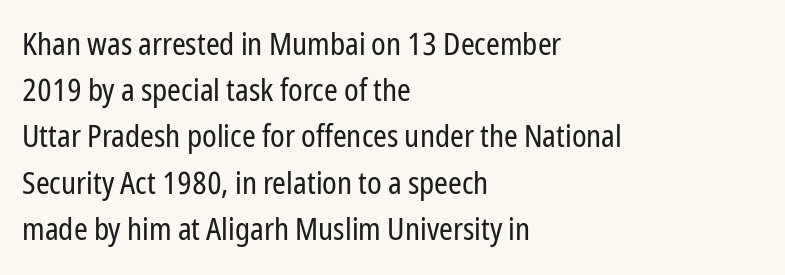
Q: Is the text bold? A: No.
Q: Is the text italic (slanted)? A: No, it is upright.
Q: Is the typeface a serif or a sans-serif typeface? A: Sans-serif.
Q: Is the text underlined? A: No.
Q: How is the paragraph aligned? A: Left-aligned.
Q: Is the spacing between letters normal or unusually wide? A: Normal.
Q: Is the spacing between lines tight, normal or loose? A: Normal.
Q: Width (condensed, normal, or wide)? A: Condensed.
Q: Stroke contrast? A: Low.
Q: x-height? A: Medium.
Q: Monospaced? A: No.
